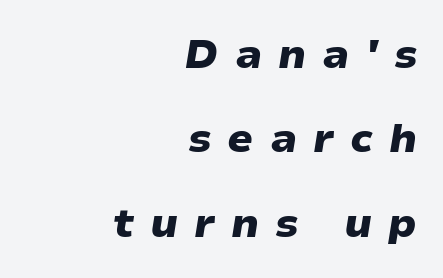
{"italic": "yes", "lean": "right", "slant_degrees": 9, "bold": "yes", "weight": "heavy", "width": "wide", "stroke_contrast": "low", "x_height": "medium", "monospaced": "no", "underline": "no", "align": "right", "line_spacing": "loose", "line_spacing_ratio": 2.06, "letter_spacing": "wide", "letter_spacing_em": 0.39, "glyph_px": 41}
